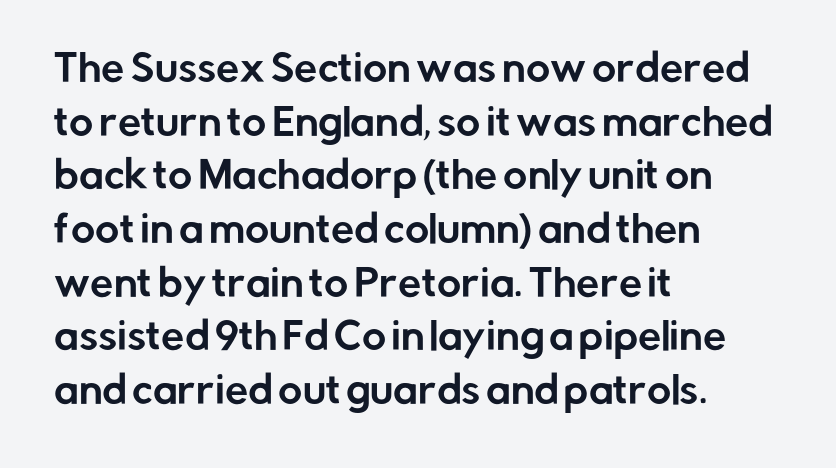
The image shows 37 px sans-serif type, upright; set left-aligned, normal line spacing (1.45x), normal letter spacing, not underlined; low stroke contrast and a medium x-height.
